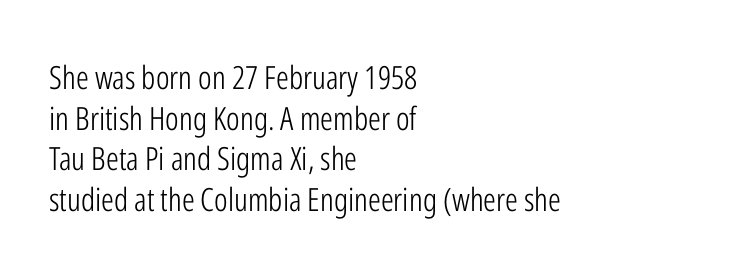
The image shows 32 px light, condensed sans-serif type, upright; set left-aligned, normal line spacing (1.27x), normal letter spacing, not underlined; low stroke contrast and a medium x-height.
